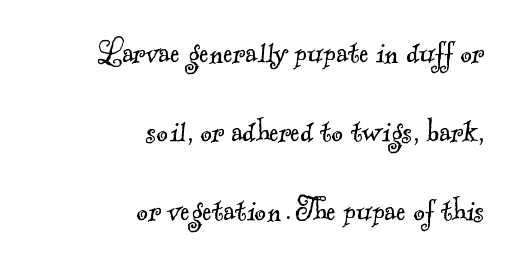
The image shows 36 px light serif type; set right-aligned, loose line spacing (2.19x), normal letter spacing, not underlined; a small x-height.
